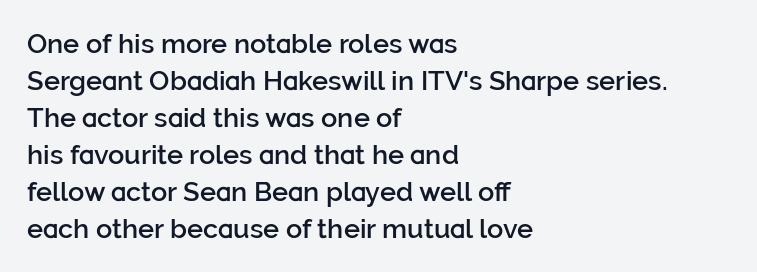
The image shows 27 px text type, upright; set left-aligned, normal line spacing (1.37x), normal letter spacing, not underlined.
